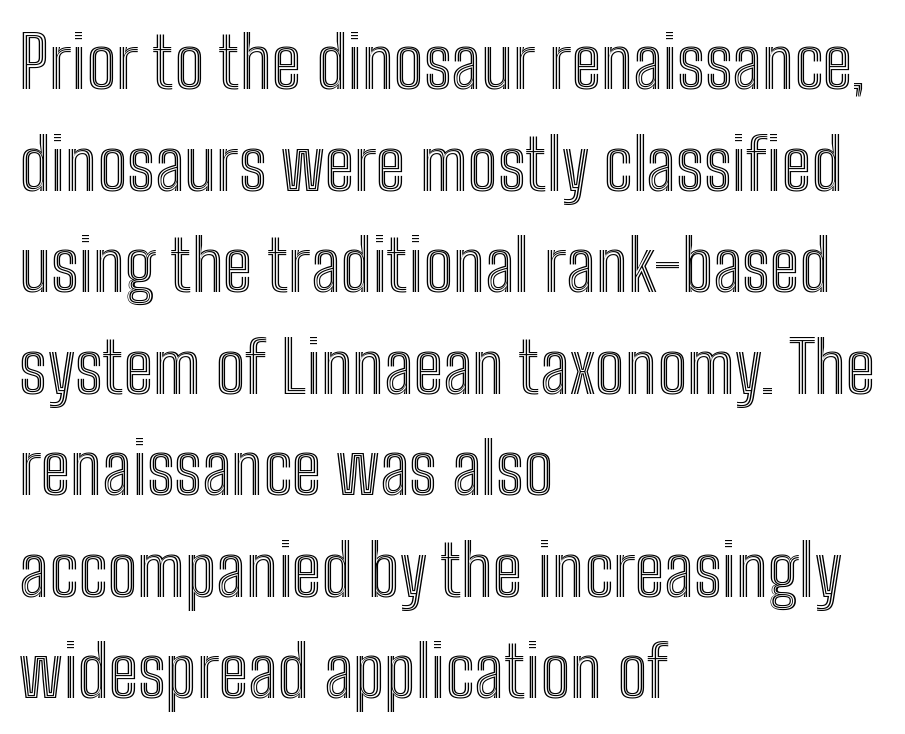
The image shows 71 px condensed type, upright; set left-aligned, normal line spacing (1.43x), normal letter spacing, not underlined; a medium x-height.
